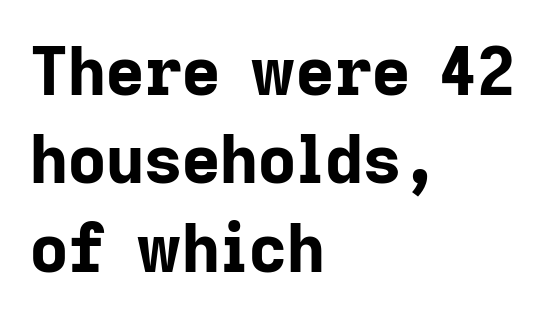
Varying glyph widths throughout — classic text-font behaviour. Notice how the stems are strictly vertical — no italics here. Line spacing here is normal. Set as a true bold cut, around the 700 mark. These lines are set flush left with a ragged right edge. Descender tails drop into unmarked territory.
